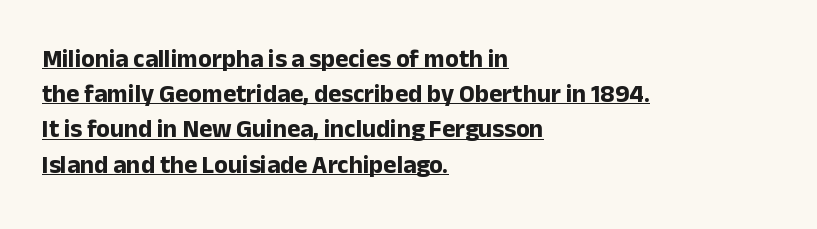
The image shows 25 px bold type, upright; set left-aligned, normal line spacing (1.41x), normal letter spacing, underlined.
